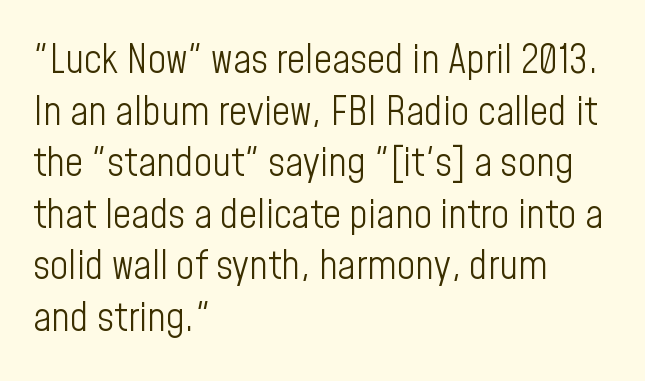
The lettering holds an erect, upright posture throughout. Classification — sans serif. A student would call this left alignment; a typographer would say flush left, rag right. Underline: absent.
